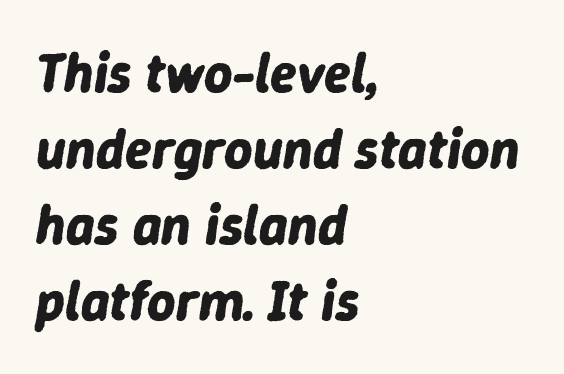
{"italic": "yes", "lean": "right", "slant_degrees": 9, "bold": "yes", "weight": "bold", "width": "normal", "stroke_contrast": "low", "x_height": "medium", "monospaced": "no", "underline": "no", "align": "left", "line_spacing": "normal", "line_spacing_ratio": 1.38, "letter_spacing": "normal", "letter_spacing_em": 0.0, "glyph_px": 55}
